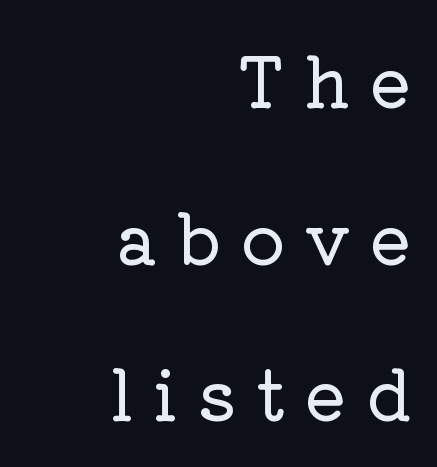
Letter spacing: wide. These lines stack with their right ends in a neat column. Here the designer chose a conventional face with non-uniform glyph widths. Lines of text with bare space underneath. The glyphs in this specimen are seriffed. The lines are spread far apart with generous leading.
